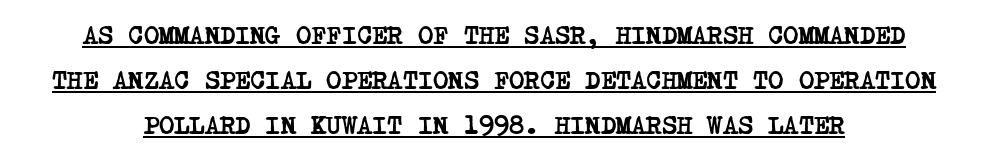
Weight: bold. Spacing between characters is what you'd get straight out of the box. Looks like someone drew a line under every word here.
